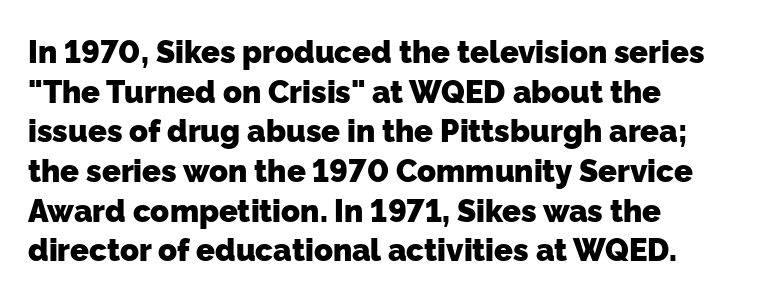
{"serif": "no", "bold": "yes", "weight": "heavy", "width": "normal", "stroke_contrast": "low", "x_height": "medium", "monospaced": "no", "underline": "no", "align": "left", "line_spacing": "normal", "line_spacing_ratio": 1.28, "letter_spacing": "normal", "letter_spacing_em": 0.0, "glyph_px": 31}
